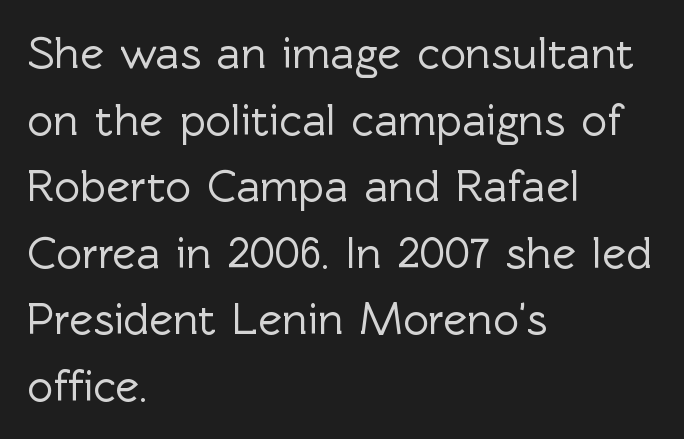
The image shows 45 px sans-serif type, upright; set left-aligned, normal line spacing (1.48x), normal letter spacing, not underlined; a medium x-height.
